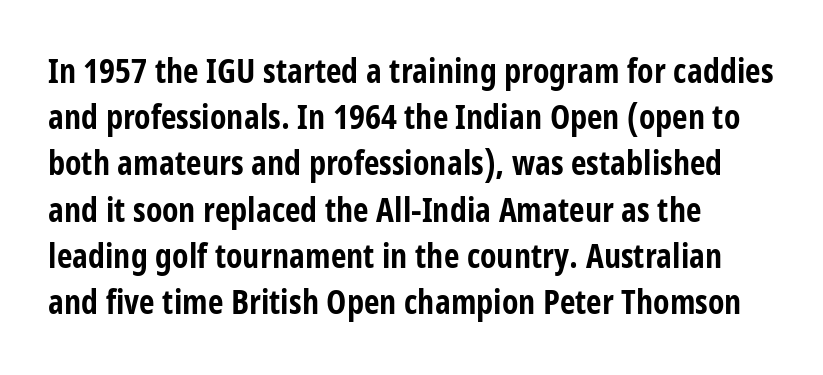
The image shows 34 px bold, condensed sans-serif type, upright; set left-aligned, normal line spacing (1.36x), normal letter spacing, not underlined; low stroke contrast and a large x-height.
